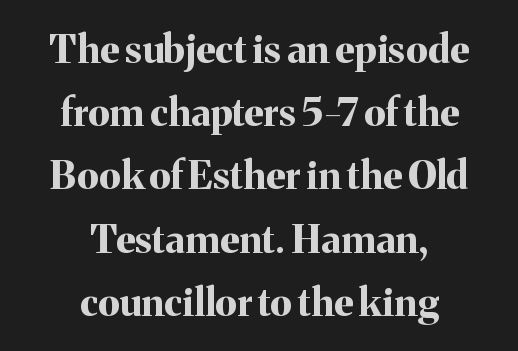
Baseline-to-baseline distance is the conventional proportion of letter height. Is the block centered? Yes — each line is placed symmetrically about the middle. The rendering uses natural spacing where letterforms have individual widths. This sample uses an upright cut, with every glyph sitting square on the baseline. I'd describe the lettering as bold — thick and assertive.
